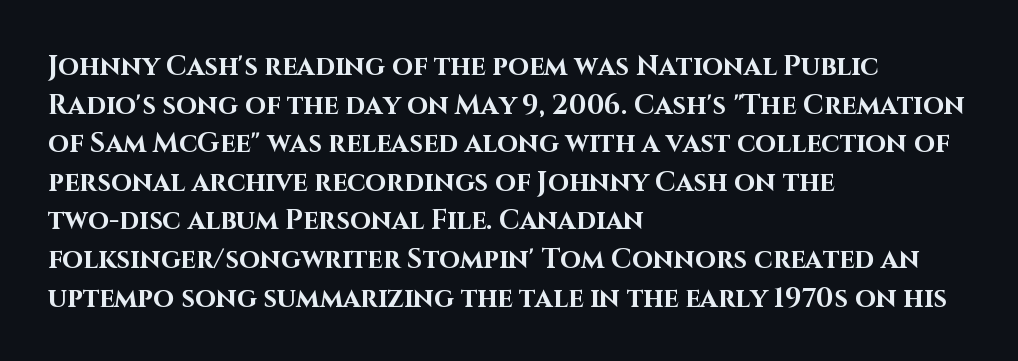
{"italic": "no", "bold": "yes", "underline": "no", "align": "left", "line_spacing": "normal", "line_spacing_ratio": 1.43, "letter_spacing": "normal", "letter_spacing_em": 0.0, "glyph_px": 27}
